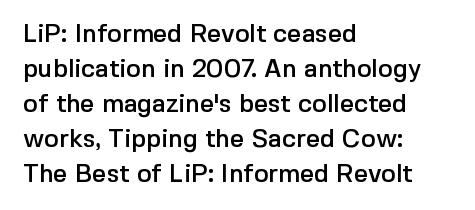
The rendering uses a moderate line-height, typical for paragraphs. A typesetter would call this zero additional tracking. Teacher's note: observe the even left margin — that is flush-left alignment. The string is rendered with underlining switched off. Posture: straight, roman, zero tilt.
